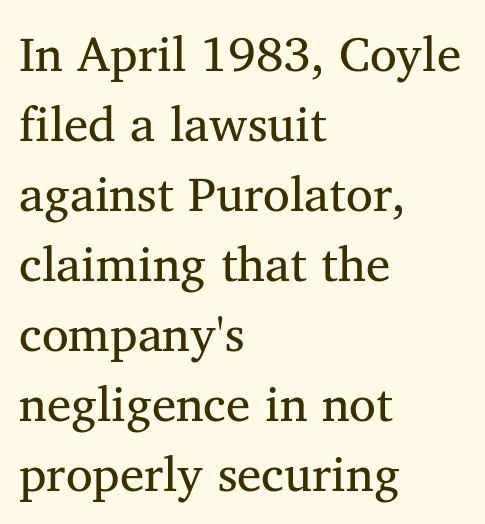
Little horizontal feet cap the strokes, marking this as serif type. Typeset ragged right — the left edge is the straight one. The space beneath each line is pristine and unruled. This sample uses plain, unmodified letter spacing. Does the leading feel generous? No, just average.
